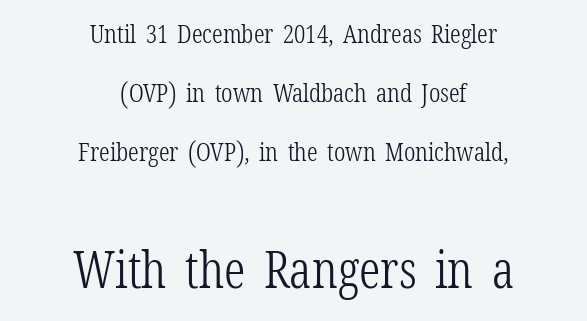
Q: Is the text bold? A: No.
Q: Is the text italic (slanted)? A: No, it is upright.
Q: Is the typeface a serif or a sans-serif typeface? A: Serif.
Q: Is the text underlined? A: No.
Q: How is the paragraph aligned? A: Centered.
Q: Is the spacing between letters normal or unusually wide? A: Normal.
Q: Is the spacing between lines tight, normal or loose? A: Loose.
Q: Which block of text is set in a larger size, the first (top) or the second (bottom)? A: The second (bottom) one.
Q: Width (condensed, normal, or wide)? A: Condensed.
Q: Stroke contrast? A: Low.
Q: x-height? A: Medium.
Q: Monospaced? A: No.
